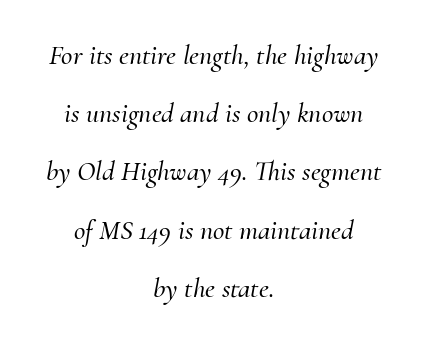
The letterforms sit shoulder to shoulder at normal distance. Regarding serifs, this sample has them. Character widths vary here, with narrow letters taking less room than wide ones. A student would call this center alignment; a typographer would say set centered. The specimen omits any rule beneath the text block's lines.
